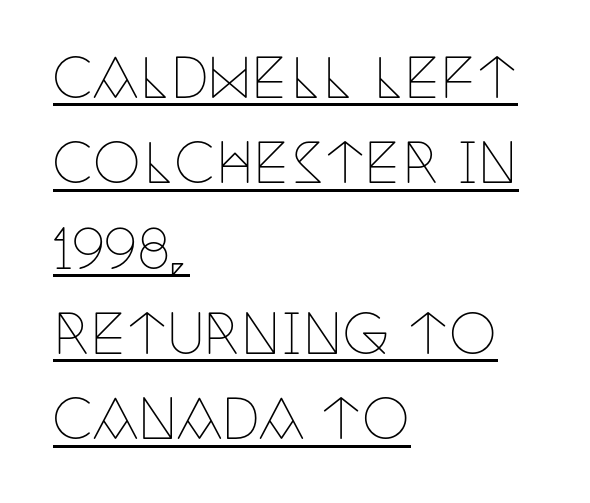
{"serif": "yes", "italic": "no", "bold": "no", "weight": "thin", "width": "condensed", "stroke_contrast": "low", "x_height": "large", "monospaced": "no", "underline": "yes", "align": "left", "line_spacing": "normal", "line_spacing_ratio": 1.58, "letter_spacing": "normal", "letter_spacing_em": 0.0, "glyph_px": 54}
